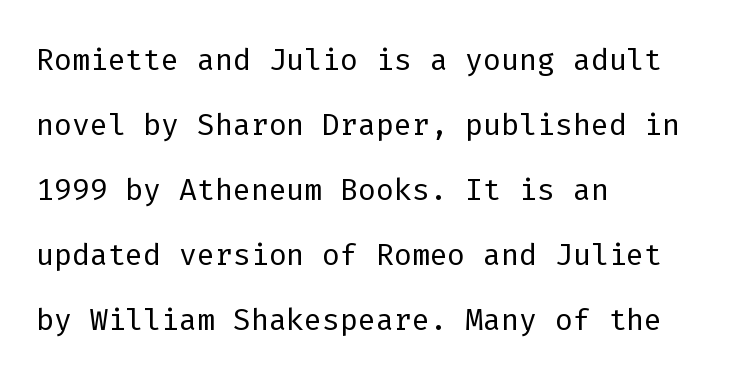
Serif or sans? Sans — the stroke terminals are bare. Looks like terminal output: every glyph gets an equal slot. Honestly, there is no underline to notice here at all. Reading down the block, your eye returns to a fixed left position each line. Weight class: somewhere from thin through regular. Notice how descenders clear the ascenders below comfortably — that's standard leading.
